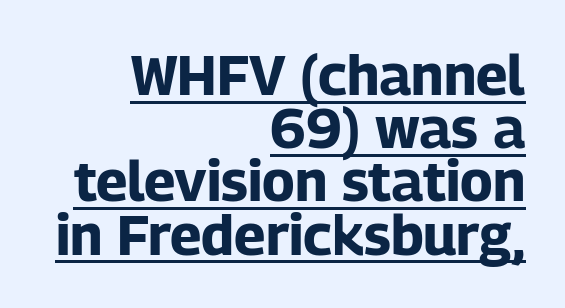
The image shows 56 px bold sans-serif type, upright; set right-aligned, tight line spacing (0.95x), normal letter spacing, underlined; low stroke contrast and a medium x-height.
